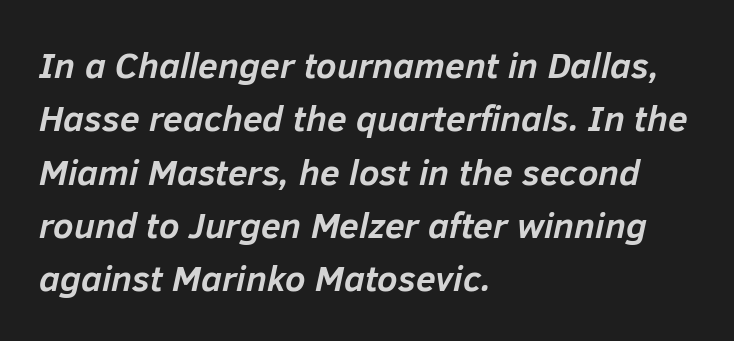
Q: Is the text bold? A: Yes.
Q: Is the text italic (slanted)? A: Yes, it leans right by about 12 degrees.
Q: Is the text underlined? A: No.
Q: How is the paragraph aligned? A: Left-aligned.
Q: Is the spacing between letters normal or unusually wide? A: Normal.
Q: Is the spacing between lines tight, normal or loose? A: Normal.
Q: Width (condensed, normal, or wide)? A: Normal.
Q: Stroke contrast? A: Low.
Q: x-height? A: Medium.
Q: Monospaced? A: No.
